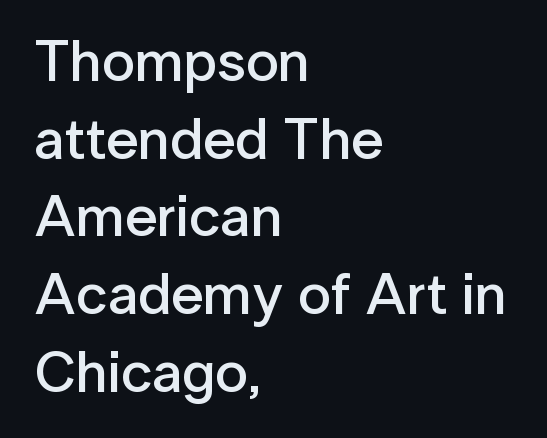
The image shows 58 px semibold sans-serif type, upright; set left-aligned, normal line spacing (1.34x), normal letter spacing, not underlined; low stroke contrast and a medium x-height.
